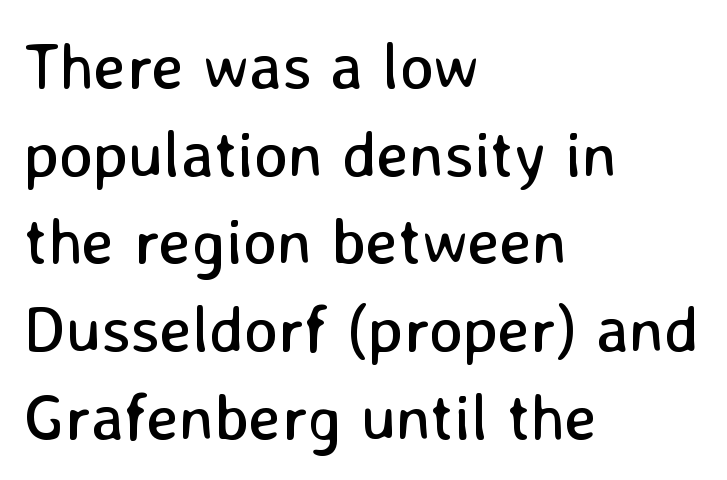
{"serif": "no", "italic": "no", "bold": "no", "weight": "regular", "width": "normal", "stroke_contrast": "low", "x_height": "medium", "monospaced": "no", "underline": "no", "align": "left", "line_spacing": "normal", "line_spacing_ratio": 1.35, "letter_spacing": "normal", "letter_spacing_em": 0.0, "glyph_px": 65}
